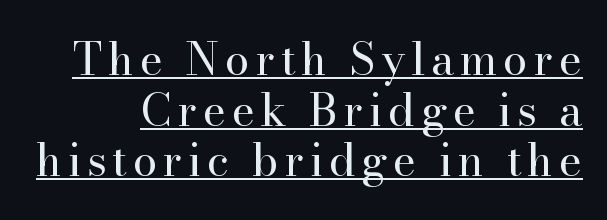
{"serif": "yes", "italic": "no", "bold": "no", "weight": "regular", "width": "normal", "stroke_contrast": "high", "x_height": "small", "monospaced": "no", "underline": "yes", "line_spacing": "tight", "line_spacing_ratio": 1.15, "glyph_px": 44}
